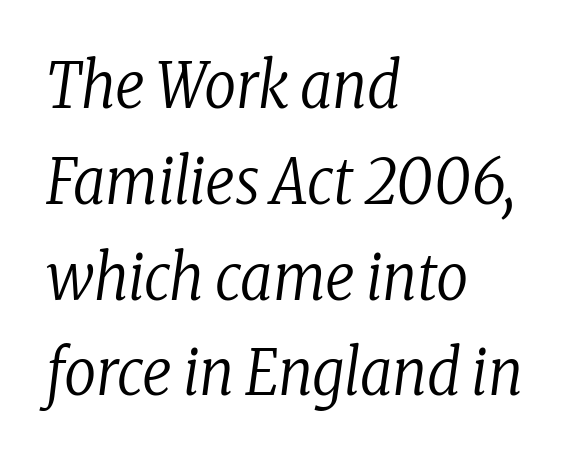
The image shows 63 px regular-weight, condensed serif type, italic (leaning right); set left-aligned, normal line spacing (1.52x), normal letter spacing, not underlined; low stroke contrast and a medium x-height.
